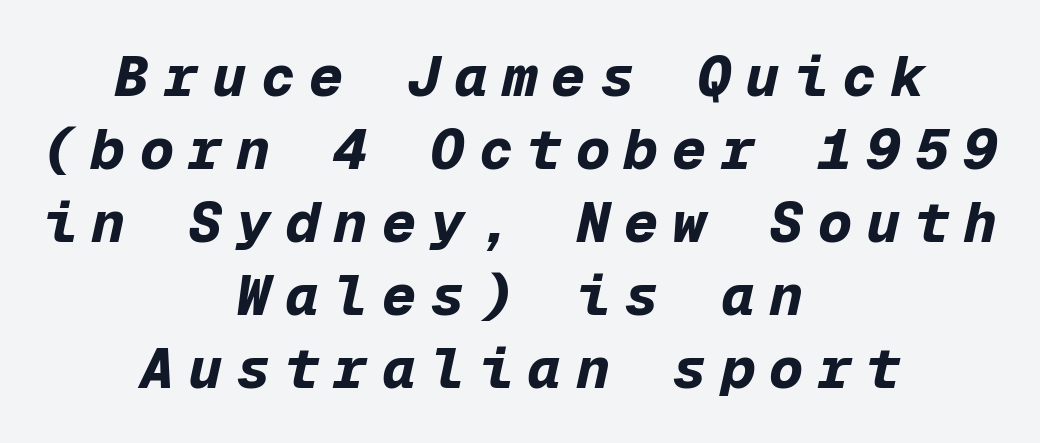
The image shows 57 px bold type, italic (leaning right), monospaced; set centered, normal line spacing (1.28x), unusually wide letter spacing (+0.25 em), not underlined; low stroke contrast and a medium x-height.
